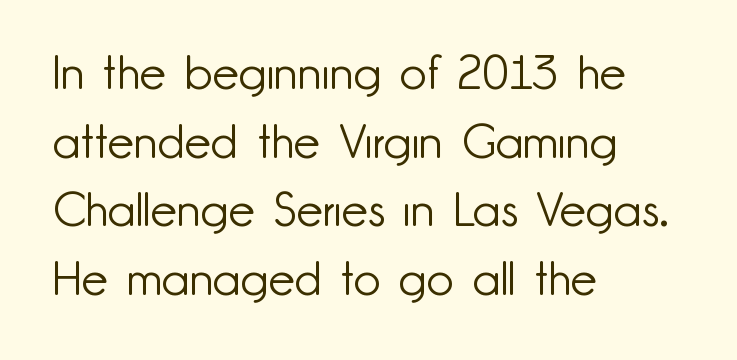
{"serif": "no", "italic": "no", "bold": "no", "weight": "light", "width": "normal", "stroke_contrast": "low", "x_height": "small", "monospaced": "no", "underline": "no", "align": "left", "line_spacing": "normal", "line_spacing_ratio": 1.46, "letter_spacing": "normal", "letter_spacing_em": 0.0, "glyph_px": 47}
